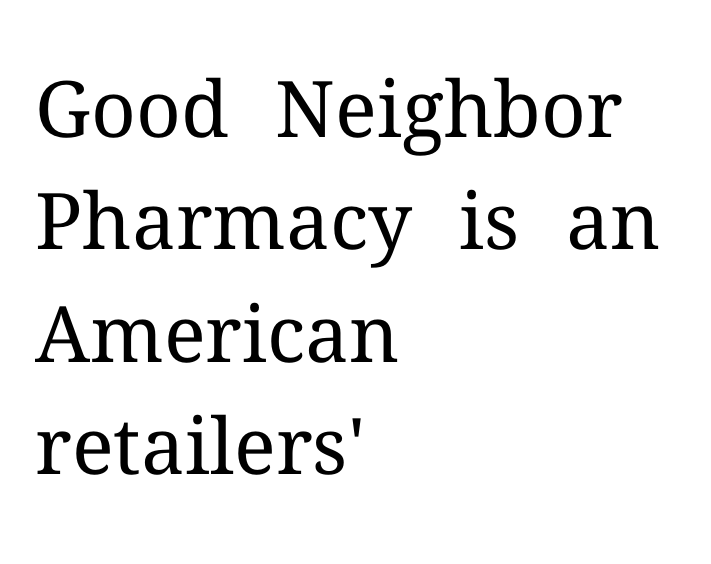
The image shows 78 px regular-weight serif type, upright; set left-aligned, normal line spacing (1.44x), normal letter spacing, not underlined; medium stroke contrast and a medium x-height.
